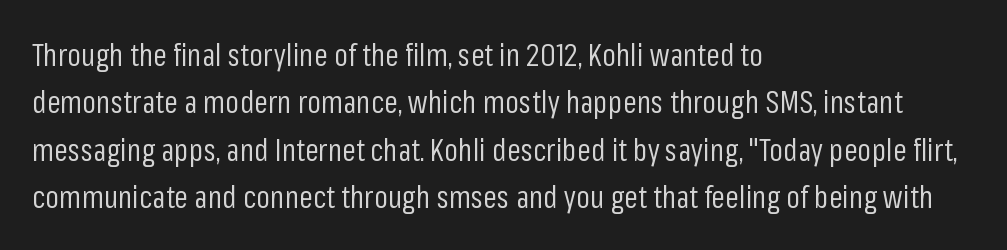
The image shows 31 px regular-weight, condensed sans-serif type, upright; set left-aligned, normal line spacing (1.53x), normal letter spacing, not underlined; low stroke contrast and a medium x-height.
